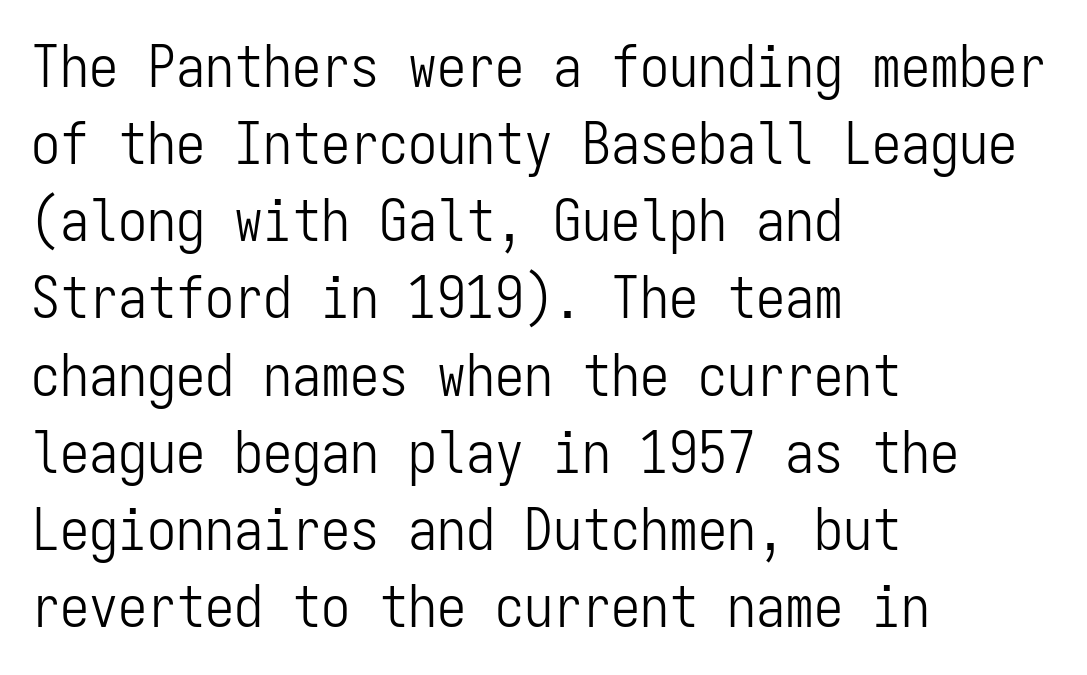
The image shows 58 px light, condensed sans-serif type, upright, monospaced; set left-aligned, normal line spacing (1.33x), normal letter spacing, not underlined; low stroke contrast and a medium x-height.
